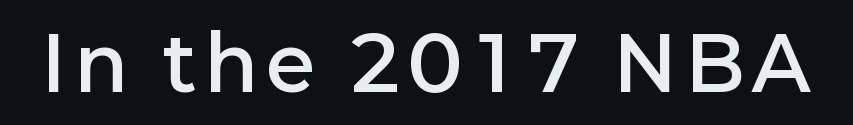
Do the characters align in a grid? No, the font is proportional. Glance below the letters and you will spot only blank space. You can tell from the bare stems that sans-serif type was used. Posture: vertical.
